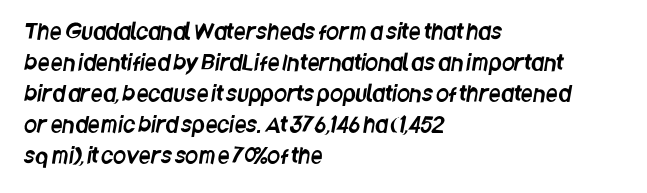
The image shows 21 px text type; set left-aligned, normal line spacing (1.48x), normal letter spacing, not underlined.
